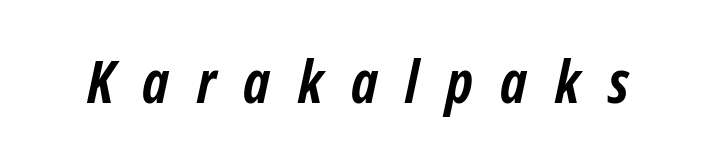
Q: Is the text bold? A: Yes.
Q: Is the text italic (slanted)? A: Yes, it leans right by about 12 degrees.
Q: Is the text underlined? A: No.
Q: Is the spacing between letters normal or unusually wide? A: Unusually wide.
Q: Width (condensed, normal, or wide)? A: Condensed.
Q: Stroke contrast? A: Low.
Q: x-height? A: Medium.
Q: Monospaced? A: No.
